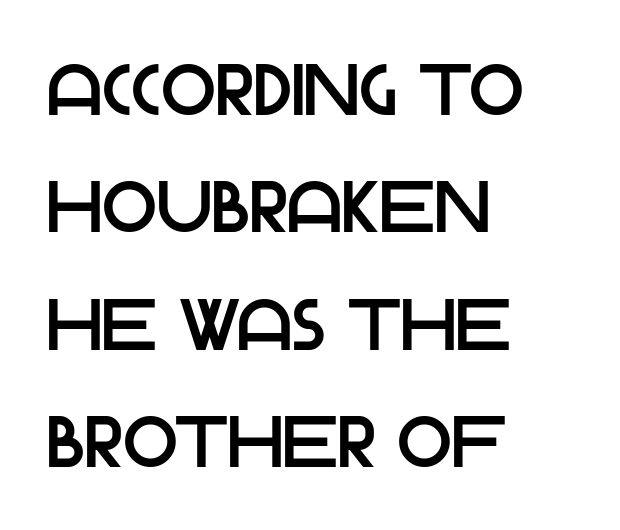
The image shows 72 px sans-serif type, upright; set left-aligned, normal line spacing (1.63x), normal letter spacing, not underlined; low stroke contrast and a large x-height.
